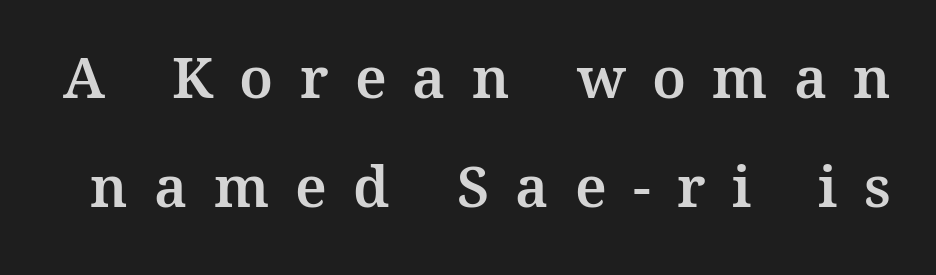
The image shows 57 px serif type, upright; set loose line spacing (1.92x), unusually wide letter spacing (+0.46 em), not underlined; medium stroke contrast and a medium x-height.
